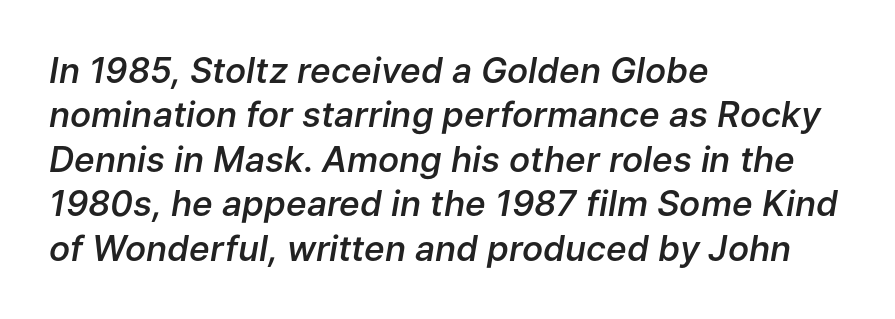
The image shows 35 px semibold type, italic (leaning right); set left-aligned, normal line spacing (1.27x), normal letter spacing, not underlined; low stroke contrast and a medium x-height.
